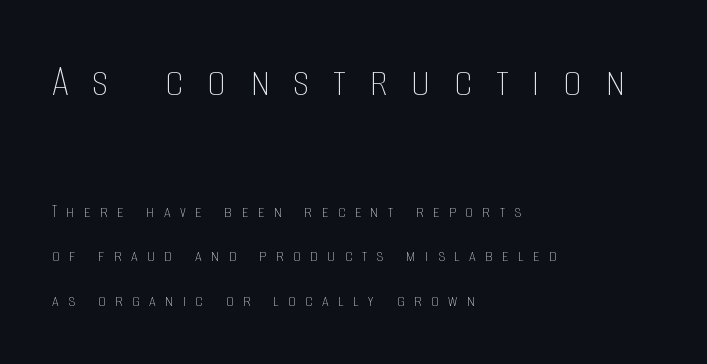
Vertically, the passage feels expansive, rows floating well apart. Is the block centered? No — it sits flush against the left margin. The face used here is proportionally spaced, like ordinary book or web type. Letters rest on an invisible, unmarked baseline. Letter spacing: wide.
